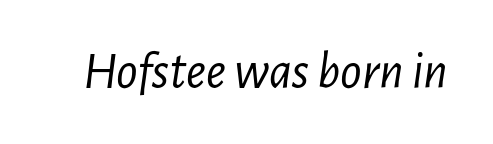
A typesetter would call this proportional, since set widths differ per character. Nothing unusual about the tracking: characters are spaced as the font intends. The specimen reads as italic at a glance. Quick note: underline off. Nothing heavy about these letters — not bold at all.
